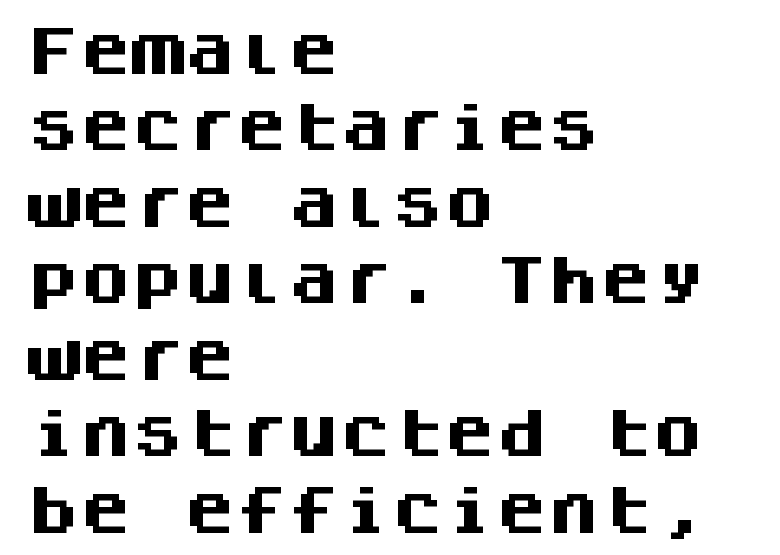
Q: Is the text bold? A: Yes.
Q: Is the text italic (slanted)? A: No, it is upright.
Q: Is the typeface a serif or a sans-serif typeface? A: Sans-serif.
Q: Is the text underlined? A: No.
Q: How is the paragraph aligned? A: Left-aligned.
Q: Is the spacing between letters normal or unusually wide? A: Normal.
Q: Is the spacing between lines tight, normal or loose? A: Normal.
Q: Width (condensed, normal, or wide)? A: Normal.
Q: Stroke contrast? A: Medium.
Q: x-height? A: Large.
Q: Monospaced? A: Yes.
